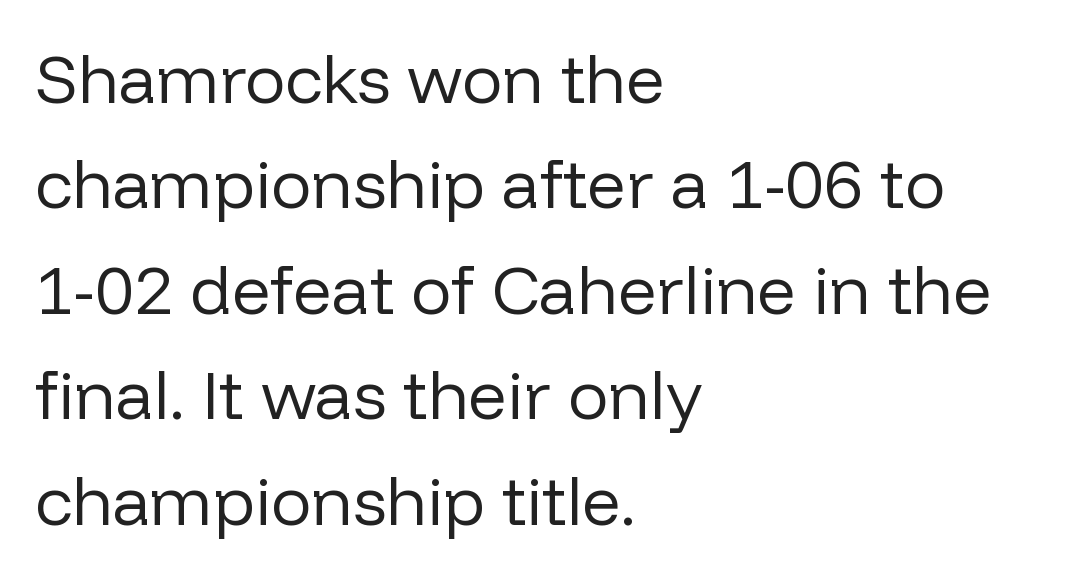
{"serif": "no", "italic": "no", "bold": "no", "weight": "regular", "width": "normal", "stroke_contrast": "low", "x_height": "medium", "monospaced": "no", "underline": "no", "align": "left", "line_spacing": "normal", "line_spacing_ratio": 1.55, "letter_spacing": "normal", "letter_spacing_em": 0.0, "glyph_px": 68}
